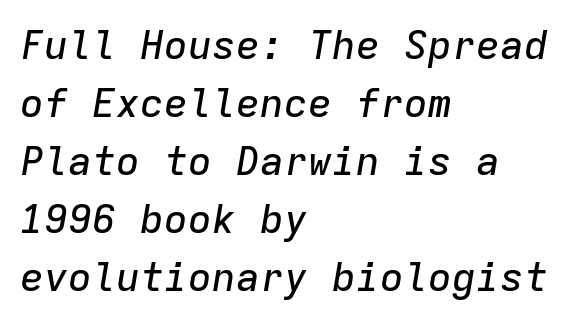
The image shows 40 px text type, italic (leaning right), monospaced; set left-aligned, normal line spacing (1.45x), normal letter spacing, not underlined; low stroke contrast and a medium x-height.
